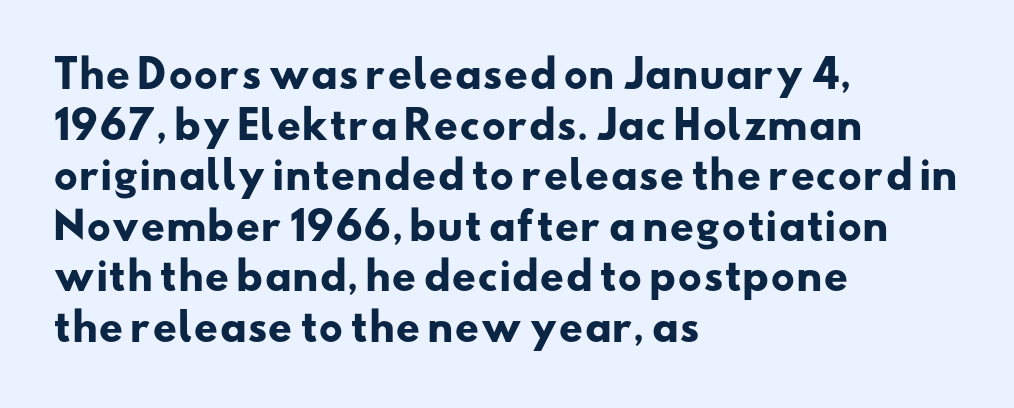
Look at the stroke-to-counter ratio: heavy, a bold. These lines are composed in type without serifs. These lines keep a tight, regular rhythm from letter to letter. What's the leading like? Ordinary, nothing unusual.
